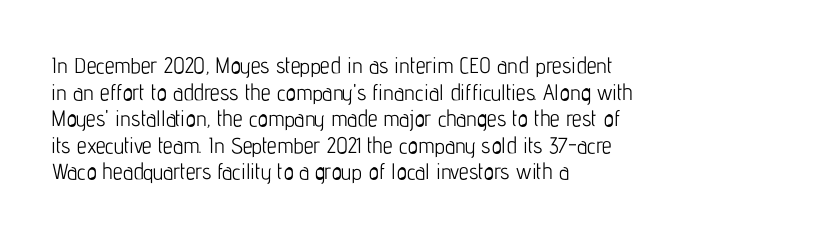
Q: Is the text bold? A: No.
Q: Is the text italic (slanted)? A: No, it is upright.
Q: Is the text underlined? A: No.
Q: How is the paragraph aligned? A: Left-aligned.
Q: Is the spacing between letters normal or unusually wide? A: Normal.
